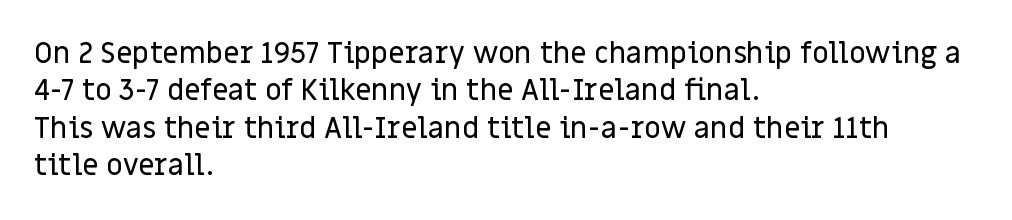
Q: Is the text italic (slanted)? A: No, it is upright.
Q: Is the typeface a serif or a sans-serif typeface? A: Sans-serif.
Q: Is the text underlined? A: No.
Q: How is the paragraph aligned? A: Left-aligned.
Q: Is the spacing between letters normal or unusually wide? A: Normal.
Q: Is the spacing between lines tight, normal or loose? A: Normal.
Q: Width (condensed, normal, or wide)? A: Normal.
Q: Stroke contrast? A: Low.
Q: x-height? A: Large.
Q: Monospaced? A: No.
